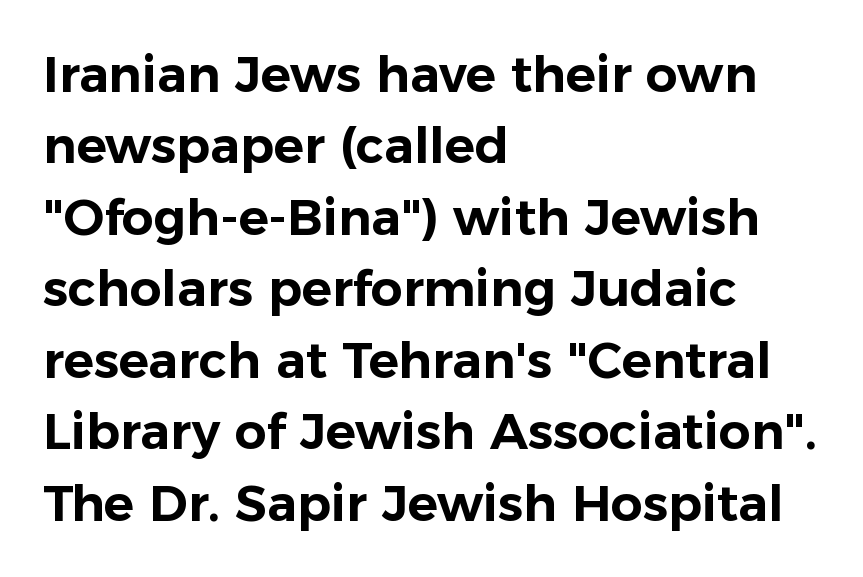
Q: Is the text italic (slanted)? A: No, it is upright.
Q: Is the typeface a serif or a sans-serif typeface? A: Sans-serif.
Q: Is the text underlined? A: No.
Q: How is the paragraph aligned? A: Left-aligned.
Q: Is the spacing between letters normal or unusually wide? A: Normal.
Q: Is the spacing between lines tight, normal or loose? A: Normal.
Q: Width (condensed, normal, or wide)? A: Normal.
Q: Stroke contrast? A: Low.
Q: x-height? A: Medium.
Q: Monospaced? A: No.
